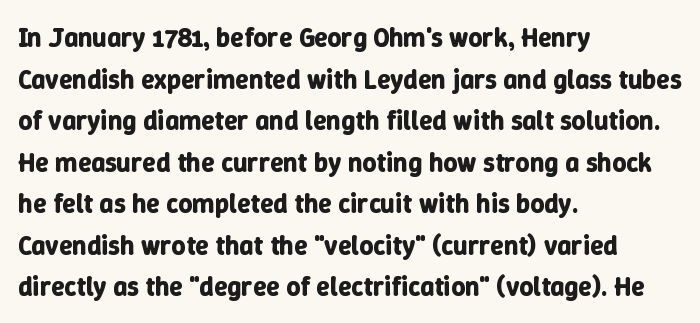
{"italic": "no", "bold": "yes", "underline": "no", "align": "left", "line_spacing": "normal", "line_spacing_ratio": 1.54, "letter_spacing": "normal", "letter_spacing_em": 0.0, "glyph_px": 27}
